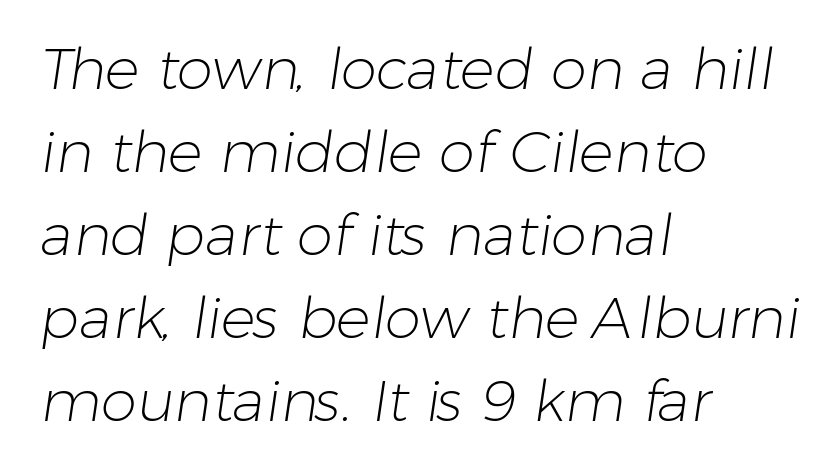
This rendering uses left alignment, leaving the right contour irregular. The letters advance in unequal steps, a hallmark of proportional type. Weight: regular or lighter. Letters rest on an invisible, unmarked baseline.
